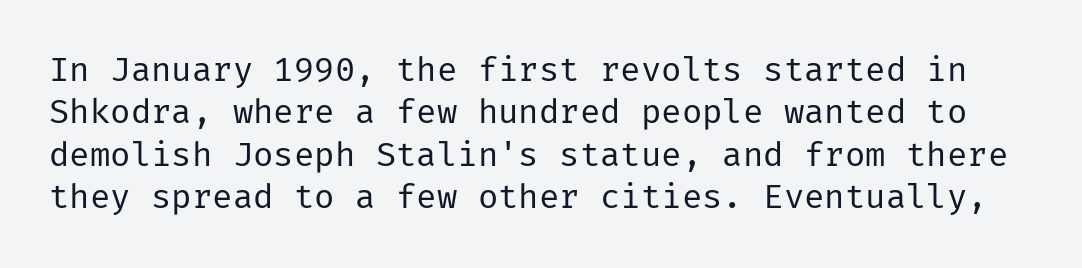
Q: Is the text bold? A: No.
Q: Is the text italic (slanted)? A: No, it is upright.
Q: Is the typeface a serif or a sans-serif typeface? A: Sans-serif.
Q: Is the text underlined? A: No.
Q: Is the spacing between letters normal or unusually wide? A: Normal.
Q: Is the spacing between lines tight, normal or loose? A: Normal.
Q: Width (condensed, normal, or wide)? A: Normal.
Q: Stroke contrast? A: Low.
Q: x-height? A: Medium.
